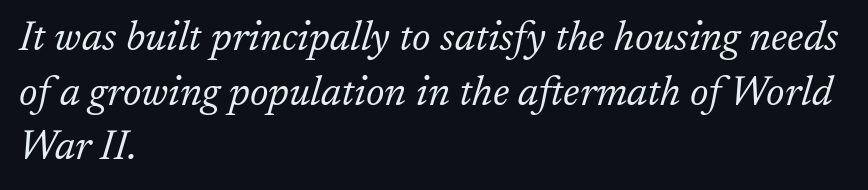
{"serif": "yes", "italic": "yes", "lean": "right", "slant_degrees": 17, "bold": "no", "weight": "light", "width": "normal", "stroke_contrast": "low", "x_height": "medium", "monospaced": "no", "underline": "no", "align": "left", "line_spacing": "normal", "line_spacing_ratio": 1.33, "letter_spacing": "normal", "letter_spacing_em": 0.0, "glyph_px": 41}
